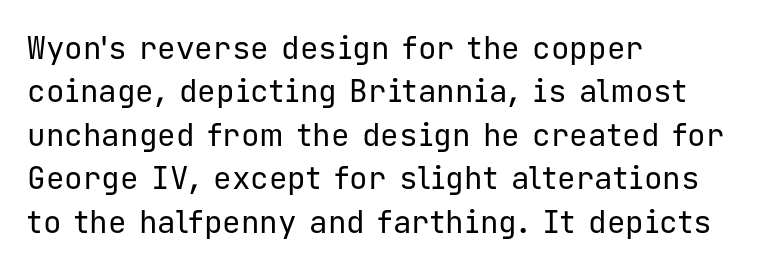
Q: Is the text bold? A: No.
Q: Is the text italic (slanted)? A: No, it is upright.
Q: Is the typeface a serif or a sans-serif typeface? A: Sans-serif.
Q: Is the text underlined? A: No.
Q: How is the paragraph aligned? A: Left-aligned.
Q: Is the spacing between letters normal or unusually wide? A: Normal.
Q: Is the spacing between lines tight, normal or loose? A: Normal.
Q: Width (condensed, normal, or wide)? A: Normal.
Q: Stroke contrast? A: Low.
Q: x-height? A: Medium.
Q: Monospaced? A: Yes.
